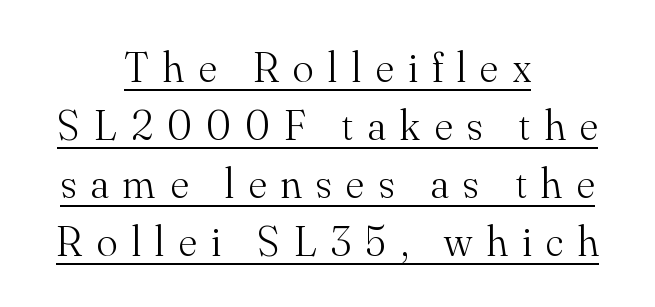
{"serif": "yes", "italic": "no", "bold": "no", "weight": "light", "width": "normal", "stroke_contrast": "medium", "x_height": "small", "monospaced": "no", "underline": "yes", "align": "center", "line_spacing": "normal", "line_spacing_ratio": 1.35, "letter_spacing": "wide", "letter_spacing_em": 0.34, "glyph_px": 43}
